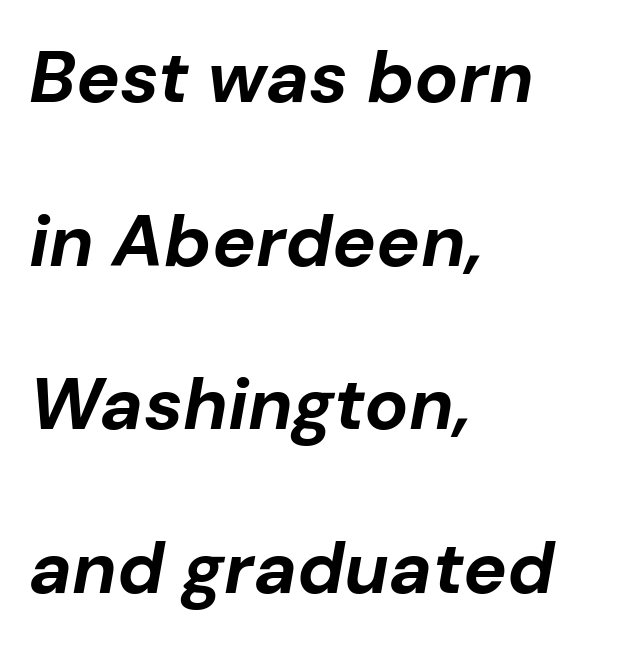
The image shows 73 px bold type, italic (leaning right); set left-aligned, loose line spacing (2.24x), normal letter spacing, not underlined; low stroke contrast and a medium x-height.
